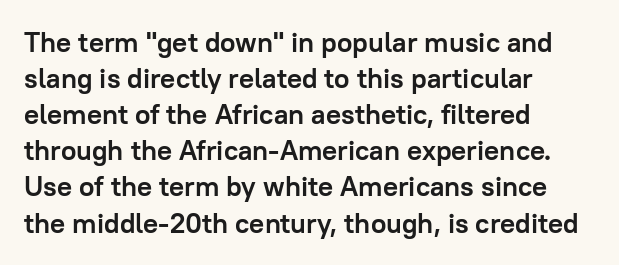
Q: Is the text bold? A: Yes.
Q: Is the text italic (slanted)? A: No, it is upright.
Q: Is the typeface a serif or a sans-serif typeface? A: Sans-serif.
Q: Is the text underlined? A: No.
Q: How is the paragraph aligned? A: Left-aligned.
Q: Is the spacing between letters normal or unusually wide? A: Normal.
Q: Is the spacing between lines tight, normal or loose? A: Normal.
Q: Width (condensed, normal, or wide)? A: Normal.
Q: Stroke contrast? A: Low.
Q: x-height? A: Medium.
Q: Monospaced? A: No.
